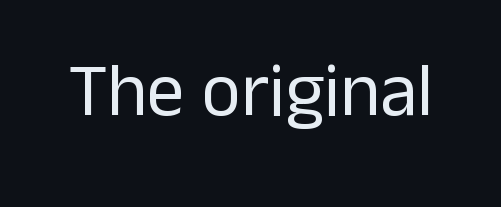
Q: Is the text bold? A: No.
Q: Is the text italic (slanted)? A: No, it is upright.
Q: Is the typeface a serif or a sans-serif typeface? A: Sans-serif.
Q: Is the text underlined? A: No.
Q: Is the spacing between letters normal or unusually wide? A: Normal.
Q: Width (condensed, normal, or wide)? A: Normal.
Q: Stroke contrast? A: Low.
Q: x-height? A: Medium.
Q: Monospaced? A: No.
